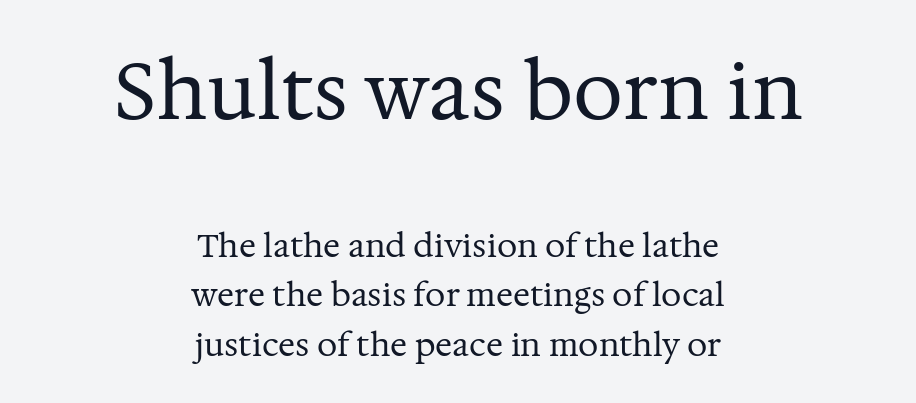
Does the type have serifs? Yes, each stem ends in a small foot. This sample keeps an unexceptional amount of space between lines. Nothing heavy about these letters — not bold at all. Short and long lines alike share a common midpoint. Italic? Not at all — the glyphs are vertical.
